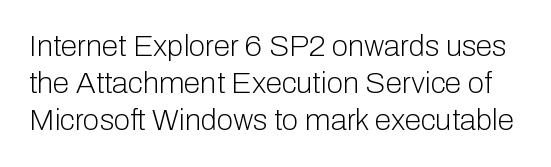
The horizontal fit of the characters is conventional and even. The axis of the letterforms is exactly vertical. This is sans-serif lettering, the kind often seen on screens and signage. Vertical stems look standard width or narrower in stroke.
